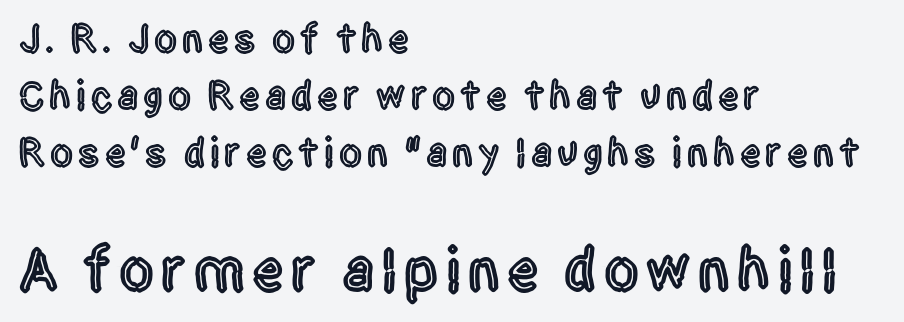
Q: Is the text italic (slanted)? A: No, it is upright.
Q: Is the typeface a serif or a sans-serif typeface? A: Sans-serif.
Q: Is the text underlined? A: No.
Q: How is the paragraph aligned? A: Left-aligned.
Q: Is the spacing between lines tight, normal or loose? A: Normal.
Q: Which block of text is set in a larger size, the first (top) or the second (bottom)? A: The second (bottom) one.
Q: Width (condensed, normal, or wide)? A: Condensed.
Q: x-height? A: Large.
Q: Monospaced? A: No.
